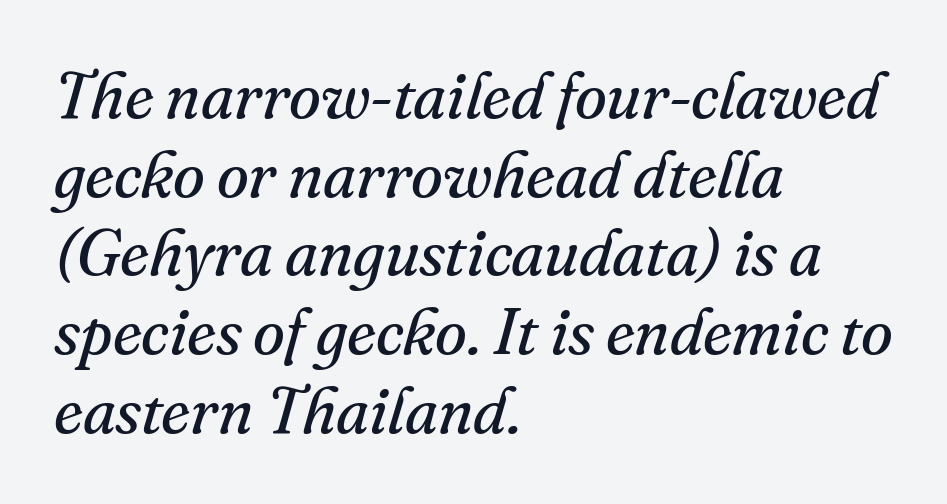
{"serif": "yes", "italic": "yes", "lean": "right", "slant_degrees": 16, "bold": "no", "weight": "regular", "width": "normal", "stroke_contrast": "medium", "x_height": "small", "monospaced": "no", "underline": "no", "align": "left", "line_spacing_ratio": 1.21, "letter_spacing": "normal", "letter_spacing_em": 0.0, "glyph_px": 65}
